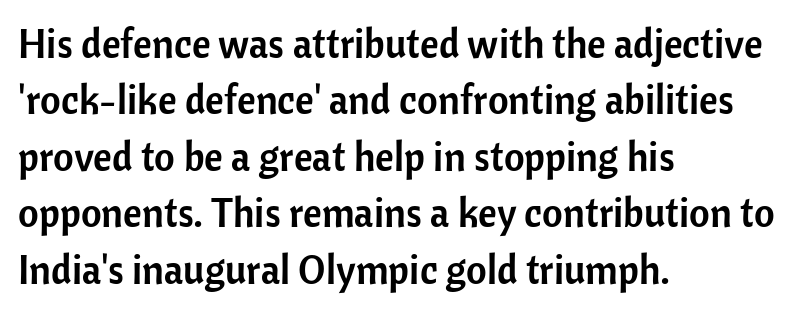
The zone under the glyphs is completely vacant. Baseline-to-baseline distance is the conventional proportion of letter height. A student would call this left alignment; a typographer would say flush left, rag right. Classification — sans serif. No italicization has been applied; the sample stays upright.
